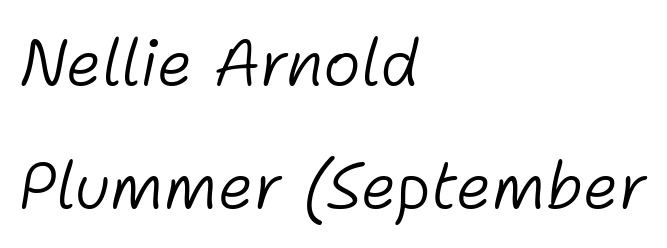
{"italic": "yes", "lean": "right", "slant_degrees": 11, "bold": "no", "weight": "light", "width": "normal", "stroke_contrast": "low", "x_height": "medium", "monospaced": "no", "underline": "no", "align": "left", "line_spacing": "loose", "line_spacing_ratio": 1.92, "letter_spacing": "normal", "letter_spacing_em": 0.0, "glyph_px": 64}
